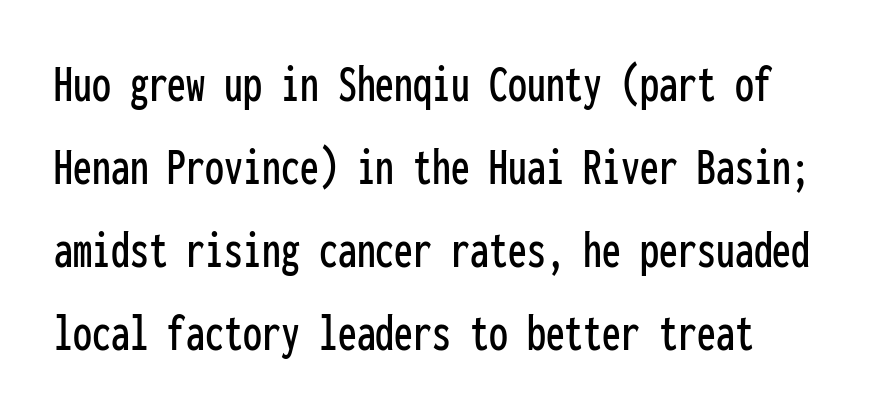
The passage shown is typed in a monospace face where columns stay perfectly aligned. Tracking here is standard; glyphs follow each other at the usual distance. Baseline-to-baseline distance is the conventional proportion of letter height. In CSS terms this would be text-align: left.
